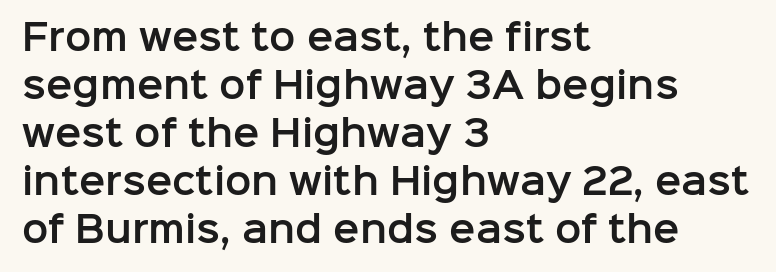
{"serif": "no", "italic": "no", "width": "normal", "stroke_contrast": "low", "x_height": "medium", "monospaced": "no", "underline": "no", "align": "left", "line_spacing": "normal", "line_spacing_ratio": 1.37, "letter_spacing": "normal", "letter_spacing_em": 0.0, "glyph_px": 35}
